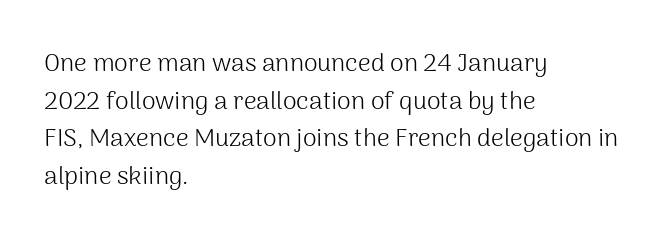
Q: Is the text bold? A: No.
Q: Is the text italic (slanted)? A: No, it is upright.
Q: Is the text underlined? A: No.
Q: How is the paragraph aligned? A: Left-aligned.
Q: Is the spacing between letters normal or unusually wide? A: Normal.
Q: Is the spacing between lines tight, normal or loose? A: Normal.
